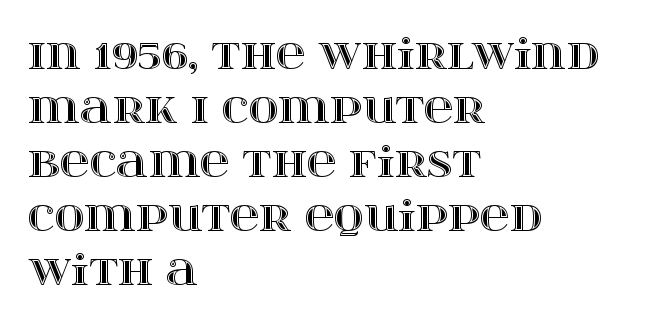
Nope, not italic — everything's standing straight. The passage is arranged the way most books set body copy — flush left. Nothing unusual about the tracking: characters are spaced as the font intends. A typesetter would call this proportional, since set widths differ per character. Underlining? Definitely not there. These lines sit exactly where default settings would place them.
